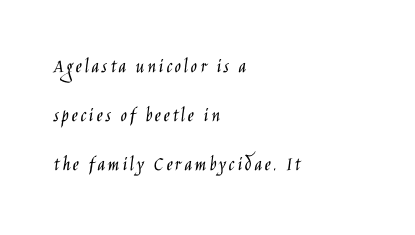
The image shows 21 px text type; set left-aligned, loose line spacing (2.34x), not underlined.
